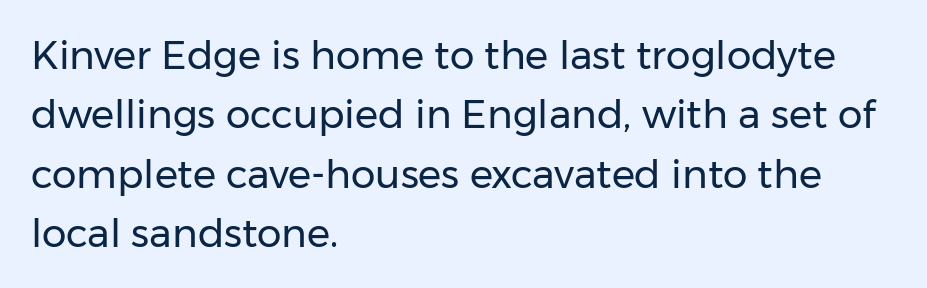
Q: Is the text bold? A: No.
Q: Is the text italic (slanted)? A: No, it is upright.
Q: Is the typeface a serif or a sans-serif typeface? A: Sans-serif.
Q: Is the text underlined? A: No.
Q: How is the paragraph aligned? A: Left-aligned.
Q: Is the spacing between letters normal or unusually wide? A: Normal.
Q: Is the spacing between lines tight, normal or loose? A: Normal.
Q: Width (condensed, normal, or wide)? A: Normal.
Q: Stroke contrast? A: Low.
Q: x-height? A: Medium.
Q: Monospaced? A: No.
